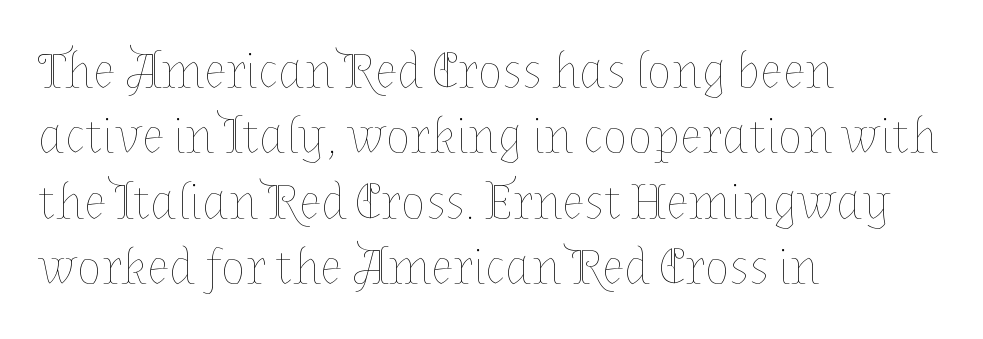
Q: Is the text bold? A: No.
Q: Is the text italic (slanted)? A: No, it is upright.
Q: Is the text underlined? A: No.
Q: How is the paragraph aligned? A: Left-aligned.
Q: Is the spacing between letters normal or unusually wide? A: Normal.
Q: Is the spacing between lines tight, normal or loose? A: Normal.
Q: Width (condensed, normal, or wide)? A: Normal.
Q: Stroke contrast? A: Low.
Q: x-height? A: Medium.
Q: Monospaced? A: No.
